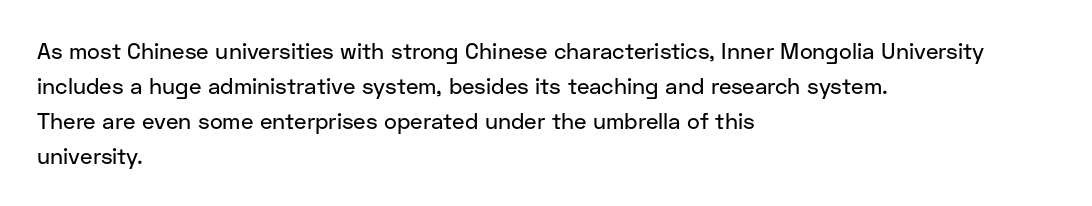
{"italic": "no", "underline": "no", "align": "left", "line_spacing": "normal", "line_spacing_ratio": 1.59, "letter_spacing": "normal", "letter_spacing_em": 0.0, "glyph_px": 22}
